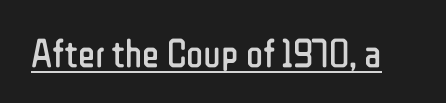
The image shows 40 px regular-weight, condensed sans-serif type, upright; set normal letter spacing, underlined; low stroke contrast and a medium x-height.
